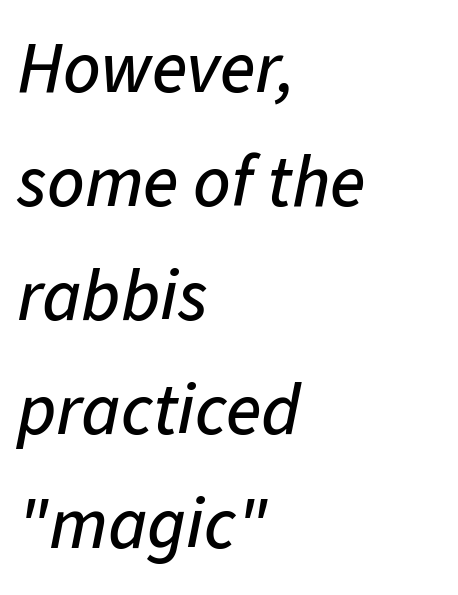
The image shows 73 px text type, italic (leaning right); set left-aligned, normal line spacing (1.56x), normal letter spacing, not underlined; low stroke contrast and a medium x-height.
